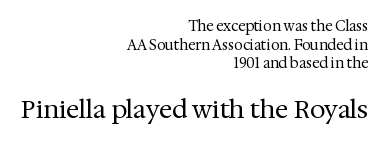
{"italic": "no", "bold": "no", "underline": "no", "align": "right", "line_spacing": "normal", "line_spacing_ratio": 1.33, "letter_spacing": "normal", "letter_spacing_em": 0.0, "larger_block": "second", "size_ratio": 1.79, "glyph_px": 25}
